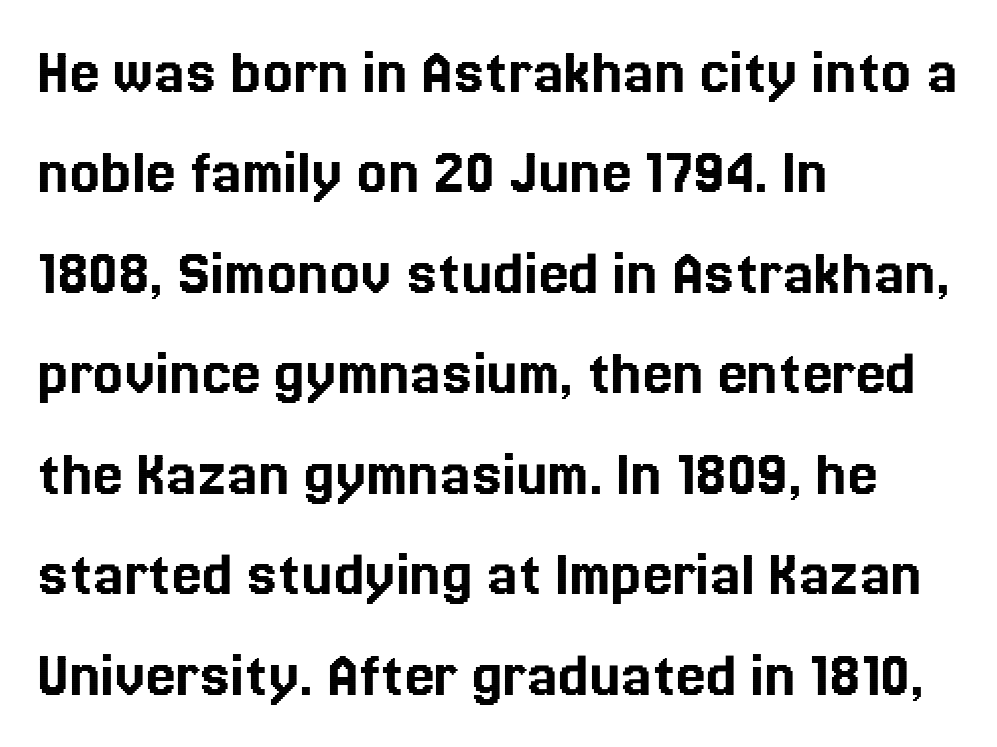
Q: Is the text italic (slanted)? A: No, it is upright.
Q: Is the text underlined? A: No.
Q: How is the paragraph aligned? A: Left-aligned.
Q: Is the spacing between letters normal or unusually wide? A: Normal.
Q: Is the spacing between lines tight, normal or loose? A: Normal.
Q: Width (condensed, normal, or wide)? A: Normal.
Q: x-height? A: Medium.
Q: Monospaced? A: No.
